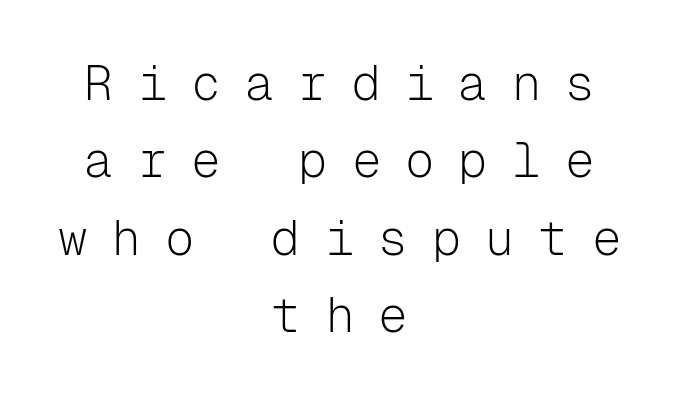
The image shows 49 px light sans-serif type, upright, monospaced; set centered, normal line spacing (1.58x), unusually wide letter spacing (+0.49 em), not underlined; low stroke contrast and a medium x-height.
